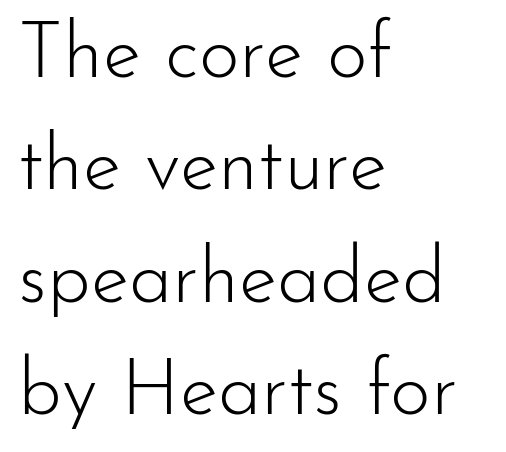
The lettering holds an erect, upright posture throughout. All the whitespace from short lines collects on the right. Each letter keeps its own natural width here, so spacing adapts to shape. Reading down the column, the eye jumps a familiar distance to each next line. No heavy texture on the line: the type isn't bold.
